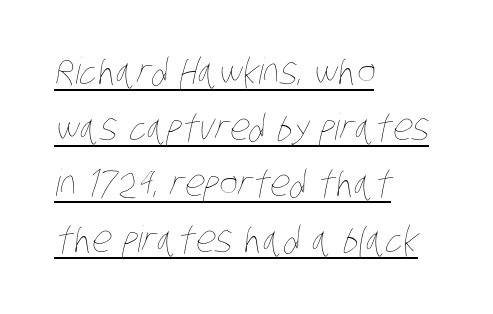
{"bold": "no", "weight": "thin", "width": "condensed", "stroke_contrast": "low", "x_height": "large", "monospaced": "no", "underline": "yes", "align": "left", "line_spacing": "normal", "line_spacing_ratio": 1.56, "letter_spacing": "normal", "letter_spacing_em": 0.0, "glyph_px": 36}
